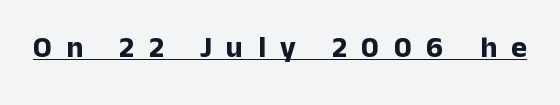
The image shows 30 px bold sans-serif type, upright; set unusually wide letter spacing (+0.48 em), underlined; low stroke contrast and a medium x-height.
